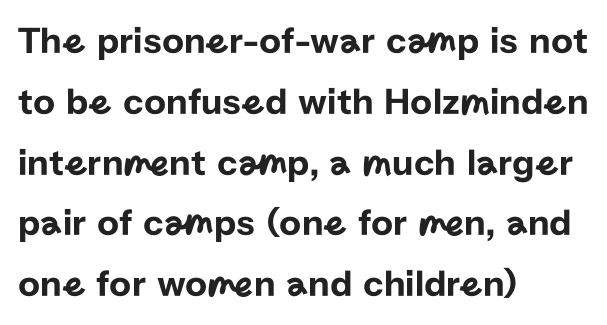
Q: Is the text italic (slanted)? A: No, it is upright.
Q: Is the typeface a serif or a sans-serif typeface? A: Sans-serif.
Q: Is the text underlined? A: No.
Q: How is the paragraph aligned? A: Left-aligned.
Q: Is the spacing between letters normal or unusually wide? A: Normal.
Q: Is the spacing between lines tight, normal or loose? A: Normal.
Q: Width (condensed, normal, or wide)? A: Normal.
Q: Stroke contrast? A: Low.
Q: x-height? A: Medium.
Q: Monospaced? A: No.
